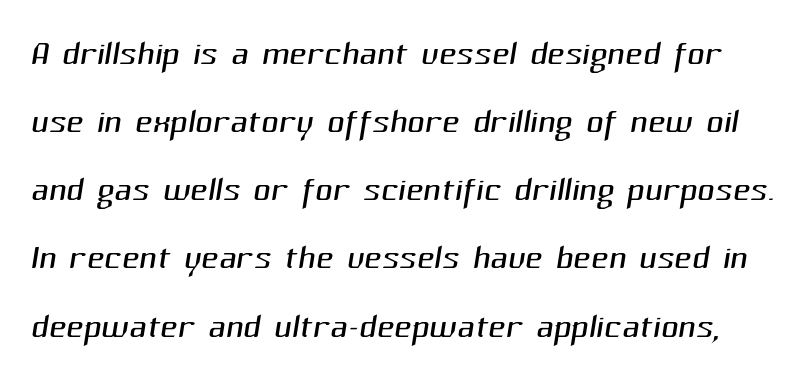
Q: Is the text bold? A: No.
Q: Is the typeface a serif or a sans-serif typeface? A: Sans-serif.
Q: Is the text underlined? A: No.
Q: Is the spacing between letters normal or unusually wide? A: Normal.
Q: Is the spacing between lines tight, normal or loose? A: Normal.
Q: Width (condensed, normal, or wide)? A: Normal.
Q: Stroke contrast? A: Medium.
Q: x-height? A: Medium.
Q: Monospaced? A: No.
